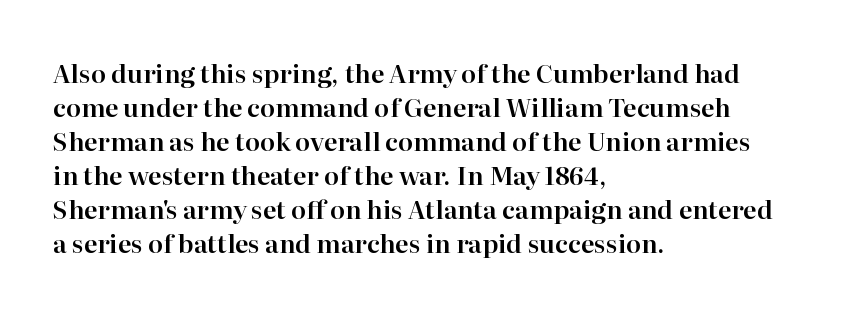
The image shows 25 px text type, upright; set left-aligned, normal line spacing (1.36x), normal letter spacing, not underlined.
